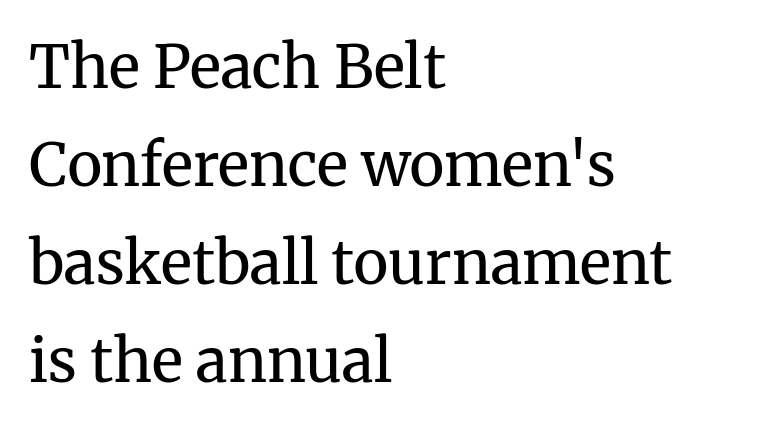
The passage shown is not bold in any degree. Nothing unusual about the tracking: characters are spaced as the font intends. A typesetter would call this leading conventional body-copy spacing. The letters stand straight up with perfectly vertical stems. The font family rendered here belongs to the serif group.
